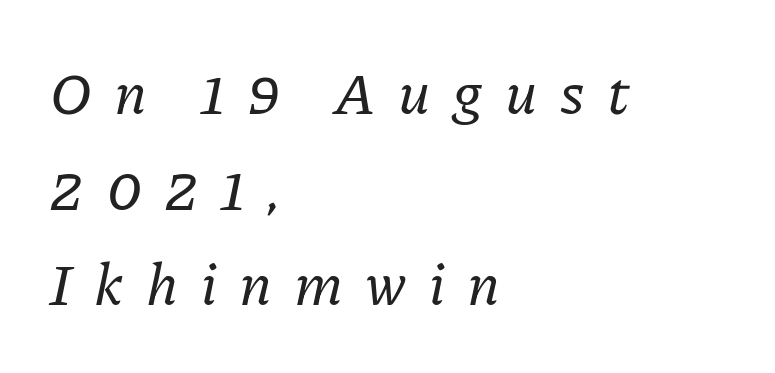
The image shows 58 px serif type, italic (leaning right); set left-aligned, normal line spacing (1.65x), unusually wide letter spacing (+0.38 em), not underlined; low stroke contrast and a medium x-height.
